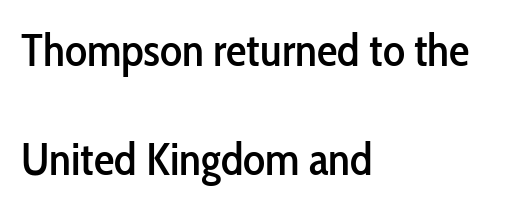
The image shows 46 px condensed sans-serif type, upright; set left-aligned, loose line spacing (2.36x), normal letter spacing, not underlined; low stroke contrast and a medium x-height.
